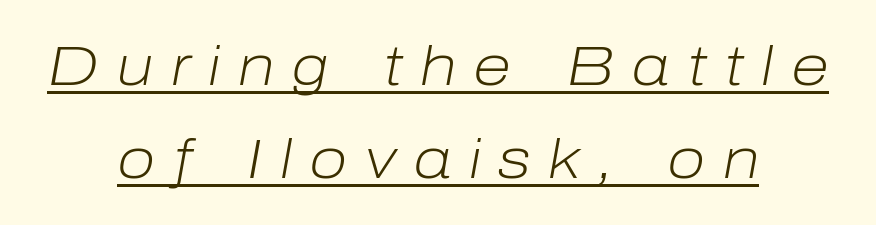
The image shows 56 px light type, italic (leaning right); set centered, normal line spacing (1.66x), unusually wide letter spacing (+0.31 em), underlined; low stroke contrast and a medium x-height.
